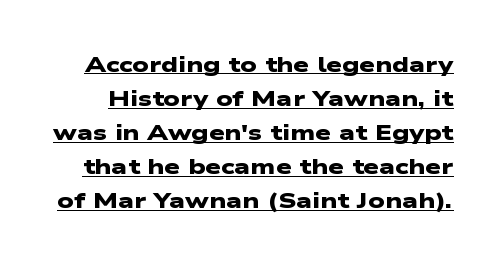
{"bold": "yes", "underline": "yes", "line_spacing": "normal", "line_spacing_ratio": 1.55, "letter_spacing": "normal", "letter_spacing_em": 0.0, "glyph_px": 22}
